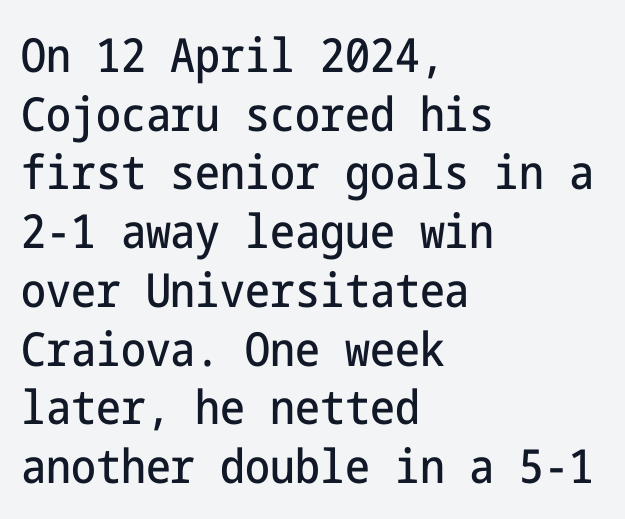
Q: Is the text italic (slanted)? A: No, it is upright.
Q: Is the typeface a serif or a sans-serif typeface? A: Sans-serif.
Q: Is the text underlined? A: No.
Q: How is the paragraph aligned? A: Left-aligned.
Q: Is the spacing between letters normal or unusually wide? A: Normal.
Q: Is the spacing between lines tight, normal or loose? A: Normal.
Q: Width (condensed, normal, or wide)? A: Condensed.
Q: Stroke contrast? A: Low.
Q: x-height? A: Medium.
